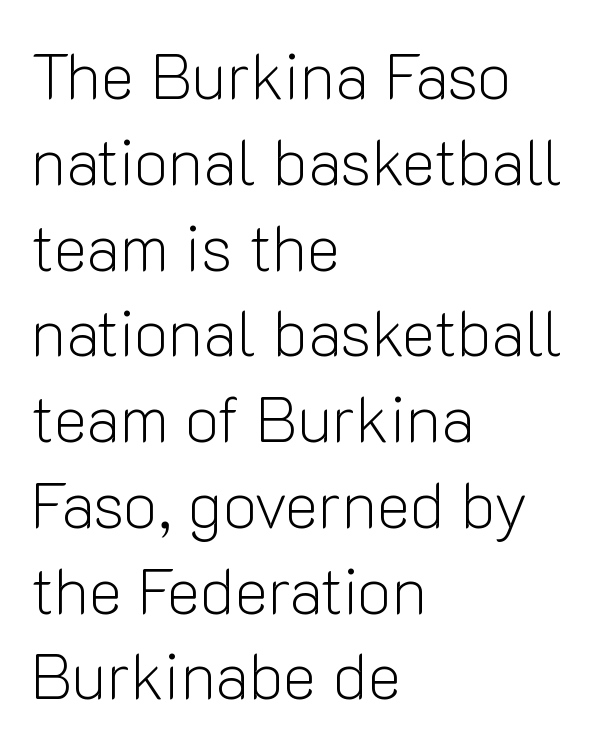
Each letter's strokes conclude bluntly, with no projecting serifs. The setting favours the left margin, as ordinary paragraphs usually do. Check the space under the baseline: it is left empty. Evenly set lines give the paragraph a standard silhouette. The rendering uses natural spacing where letterforms have individual widths.
